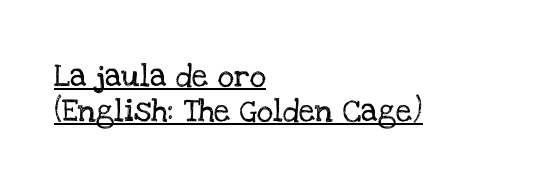
The sample's only ornament is a line tracing under the words. Does the copy run flush right? No — it runs flush left. The font's upright variant was chosen for this text. The letters sit at their default tracking, neither squeezed nor spread. Leading: standard.
